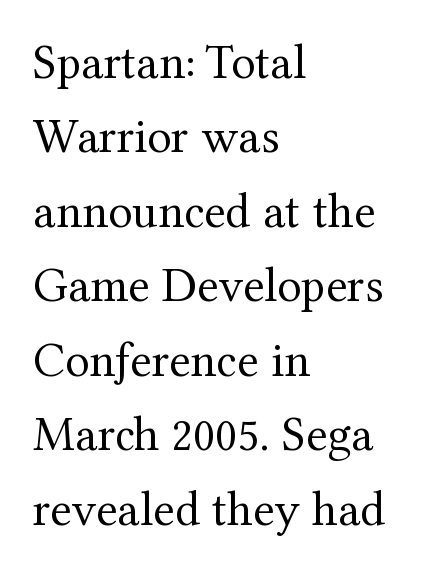
The image shows 50 px regular-weight serif type, upright; set left-aligned, normal line spacing (1.49x), normal letter spacing, not underlined; medium stroke contrast and a medium x-height.
